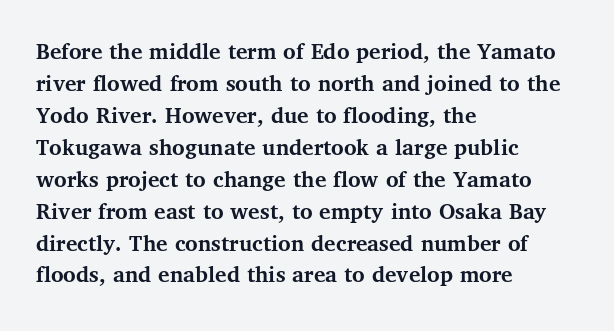
{"italic": "no", "bold": "yes", "underline": "no", "align": "left", "line_spacing": "normal", "line_spacing_ratio": 1.33, "letter_spacing": "normal", "letter_spacing_em": 0.0, "glyph_px": 24}
